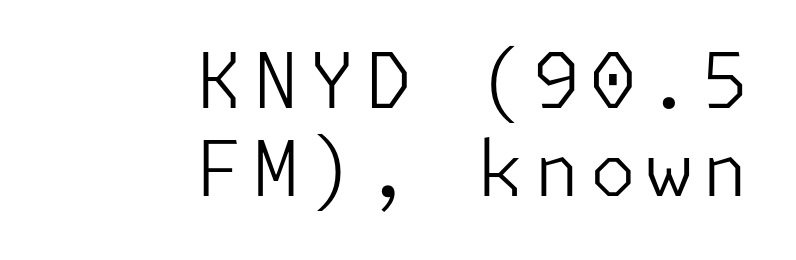
Quick note: underline off. The passage is arranged like a letterhead date or caption credit — flush right. You can tell it's not italic because the verticals are truly vertical. You can tell from the bare stems that sans-serif type was used. Whoever set this chose condensed vertical rhythm over breathing room.
